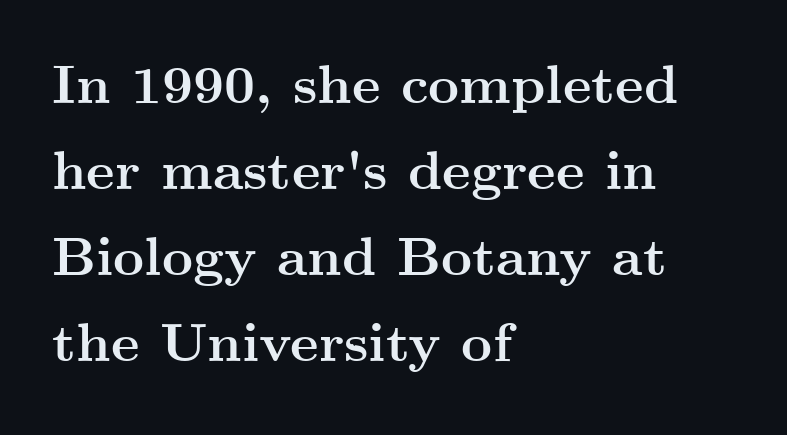
{"serif": "yes", "italic": "no", "bold": "yes", "weight": "semibold", "width": "wide", "stroke_contrast": "medium", "x_height": "small", "monospaced": "no", "underline": "no", "align": "left", "line_spacing": "normal", "line_spacing_ratio": 1.59, "letter_spacing": "normal", "letter_spacing_em": 0.0, "glyph_px": 54}
